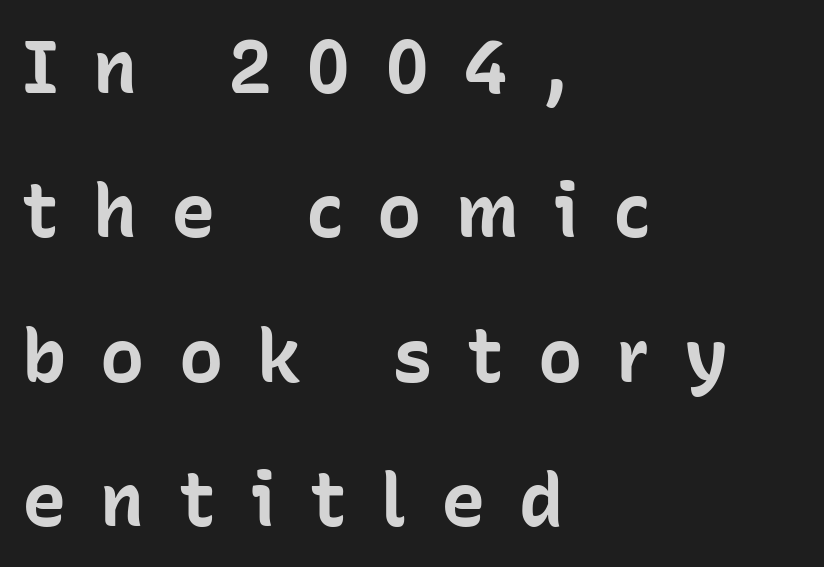
The image shows 74 px bold sans-serif type, upright; set left-aligned, loose line spacing (1.95x), unusually wide letter spacing (+0.46 em), not underlined; low stroke contrast and a medium x-height.
